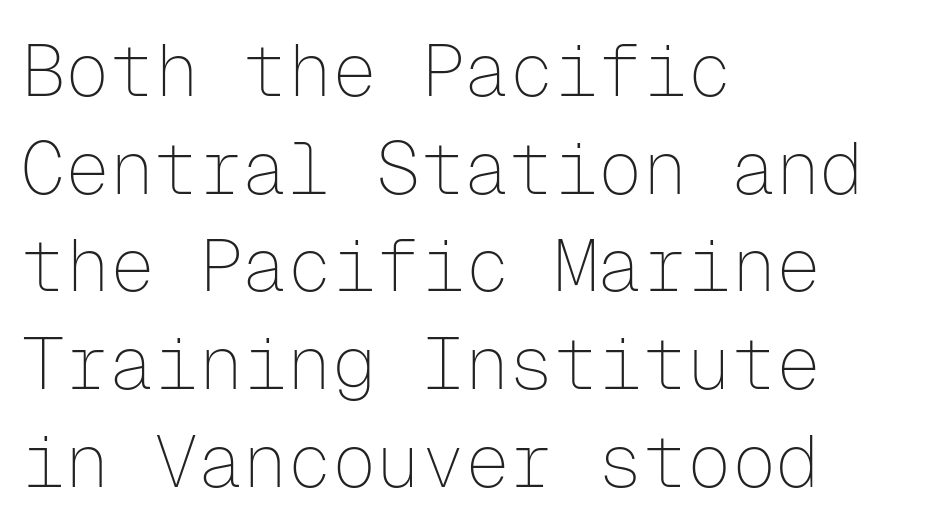
The image shows 74 px thin sans-serif type, upright, monospaced; set left-aligned, normal line spacing (1.32x), normal letter spacing, not underlined; low stroke contrast and a medium x-height.
